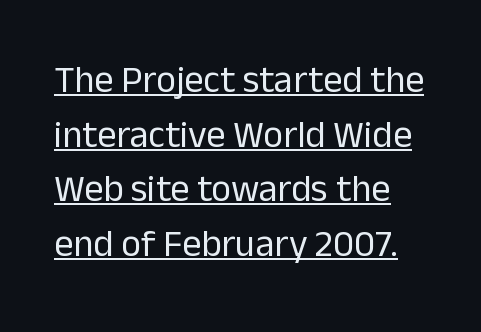
Q: Is the text bold? A: No.
Q: Is the text italic (slanted)? A: No, it is upright.
Q: Is the typeface a serif or a sans-serif typeface? A: Sans-serif.
Q: Is the text underlined? A: Yes.
Q: Is the spacing between letters normal or unusually wide? A: Normal.
Q: Is the spacing between lines tight, normal or loose? A: Normal.
Q: Width (condensed, normal, or wide)? A: Normal.
Q: Stroke contrast? A: Low.
Q: x-height? A: Medium.
Q: Monospaced? A: No.
